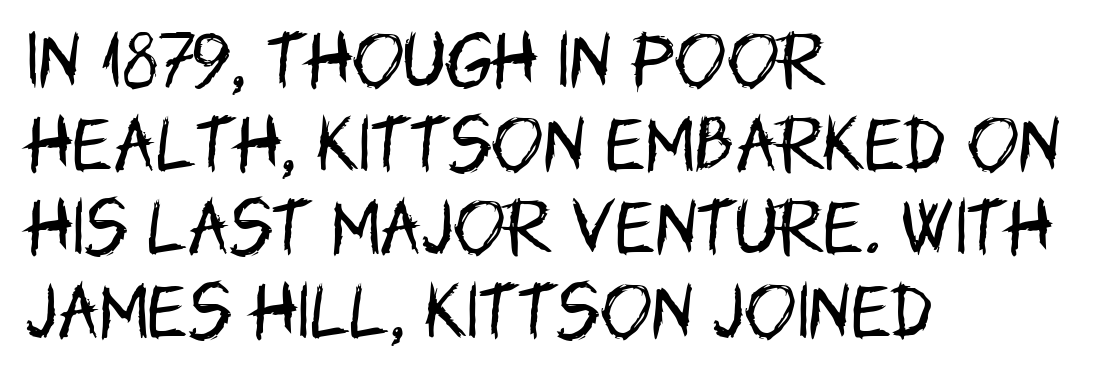
The rows are spaced the way most documents space them. Is this a sans? Yes — the strokes have no serifs. The area under the type is left untouched. The rendering uses natural spacing where letterforms have individual widths. How are the letters spaced? Ordinarily, with no added tracking.
